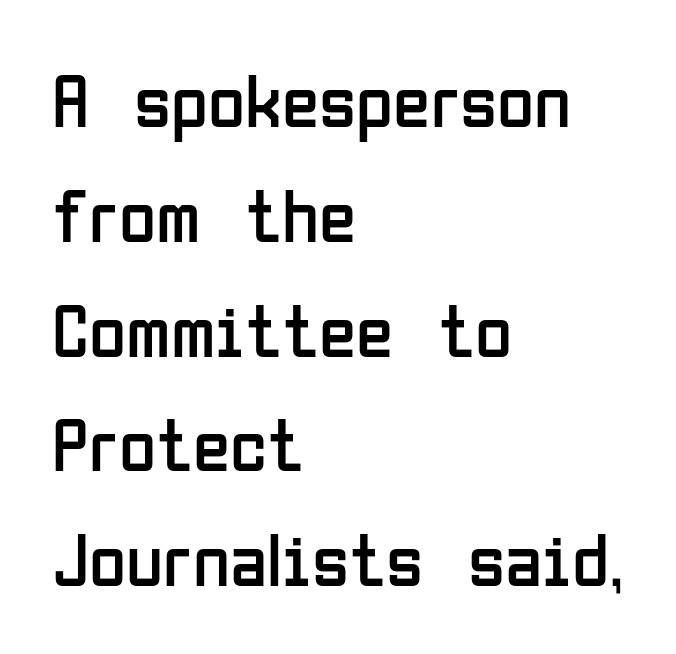
{"serif": "no", "italic": "no", "bold": "no", "weight": "regular", "width": "condensed", "stroke_contrast": "low", "x_height": "medium", "monospaced": "no", "underline": "no", "align": "left", "line_spacing": "normal", "line_spacing_ratio": 1.51, "letter_spacing": "normal", "letter_spacing_em": 0.0, "glyph_px": 76}
